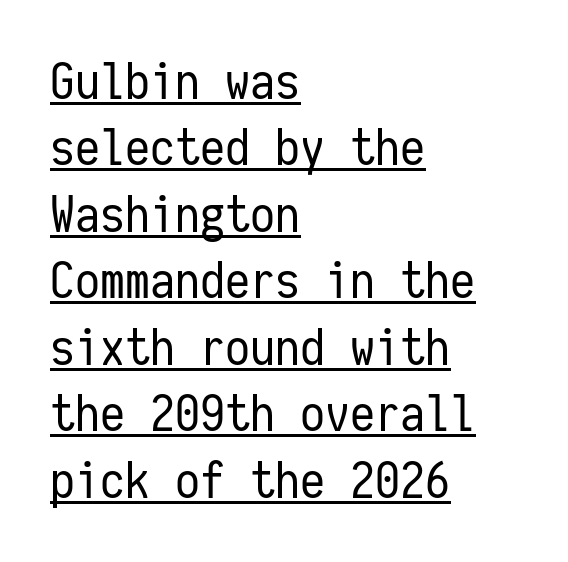
Q: Is the text bold? A: No.
Q: Is the text italic (slanted)? A: No, it is upright.
Q: Is the typeface a serif or a sans-serif typeface? A: Sans-serif.
Q: Is the text underlined? A: Yes.
Q: How is the paragraph aligned? A: Left-aligned.
Q: Is the spacing between letters normal or unusually wide? A: Normal.
Q: Is the spacing between lines tight, normal or loose? A: Normal.
Q: Width (condensed, normal, or wide)? A: Condensed.
Q: Stroke contrast? A: Low.
Q: x-height? A: Medium.
Q: Monospaced? A: Yes.
